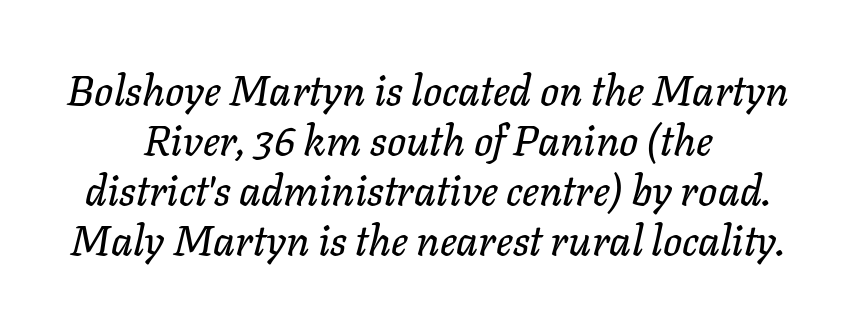
{"italic": "yes", "lean": "right", "slant_degrees": 11, "width": "normal", "stroke_contrast": "low", "x_height": "medium", "monospaced": "no", "underline": "no", "align": "center", "line_spacing_ratio": 1.19, "letter_spacing": "normal", "letter_spacing_em": 0.0, "glyph_px": 42}
